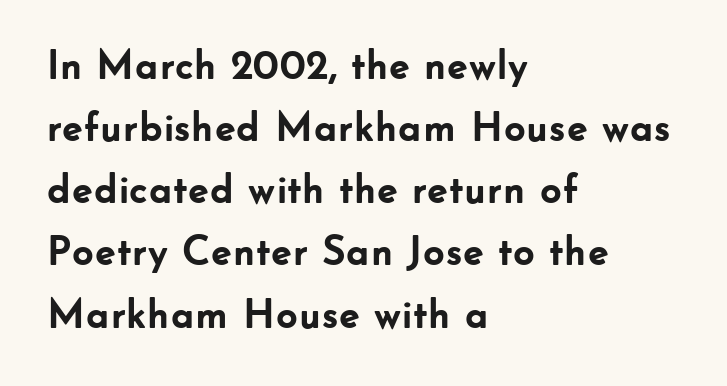
The image shows 42 px semibold sans-serif type, upright; set left-aligned, normal line spacing (1.48x), normal letter spacing, not underlined; low stroke contrast and a small x-height.
